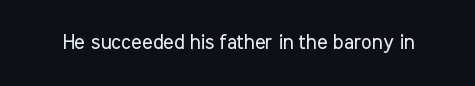
The image shows 20 px text type, upright; set normal letter spacing, not underlined.
